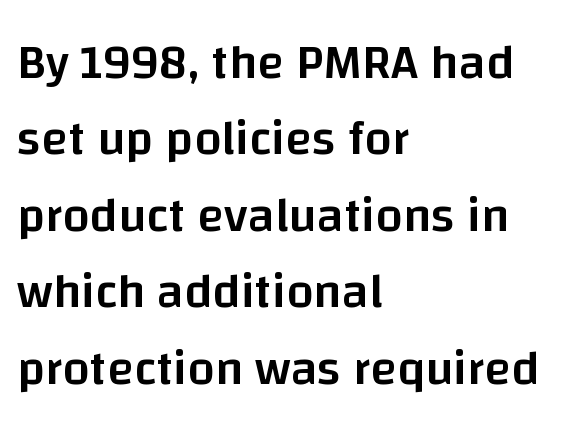
{"serif": "no", "italic": "no", "bold": "semi", "weight": "semibold", "width": "normal", "stroke_contrast": "low", "x_height": "large", "monospaced": "no", "underline": "no", "align": "left", "line_spacing": "normal", "line_spacing_ratio": 1.56, "letter_spacing": "normal", "letter_spacing_em": 0.0, "glyph_px": 49}
